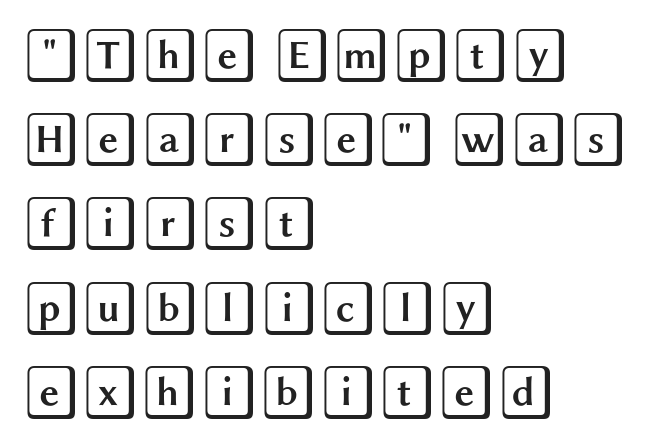
{"italic": "no", "width": "wide", "x_height": "large", "underline": "no", "align": "left", "line_spacing": "normal", "line_spacing_ratio": 1.56, "letter_spacing": "normal", "letter_spacing_em": 0.0, "glyph_px": 54}
